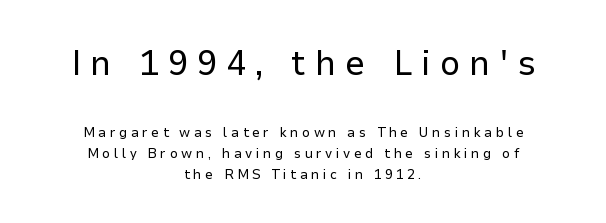
Each row of text sits above clean, open space. On a weight scale, this lands at 450 or below. In terms of letterform style, serifs are entirely absent. Each letter keeps its own natural width here, so spacing adapts to shape. The rendering inserts visible extra space after every character.
